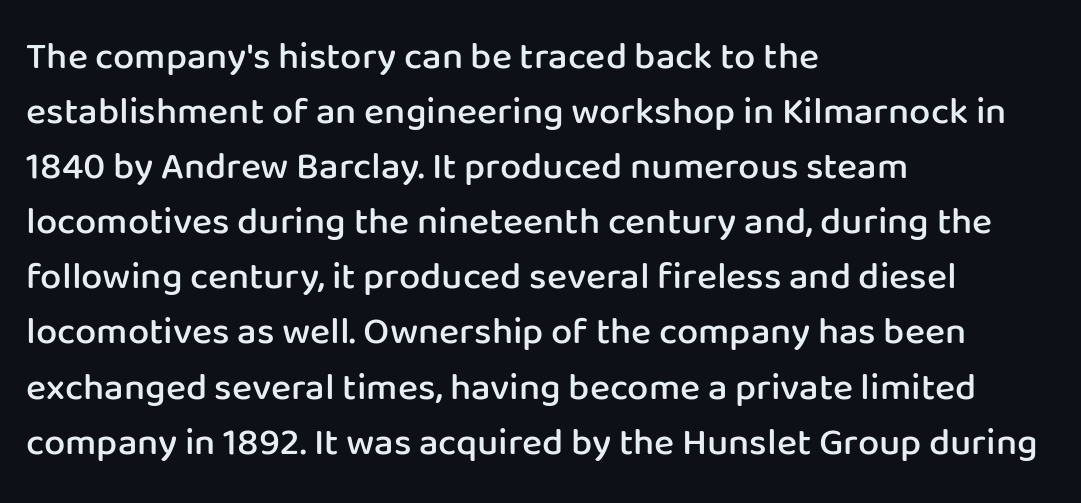
Short note: letters normally spaced. Posture: straight, roman, zero tilt. Serifs: no, the terminals of the letterforms are clean. Students, observe: this is what conventionally led text looks like. The rendering uses natural spacing where letterforms have individual widths. The words here are not underlined.
